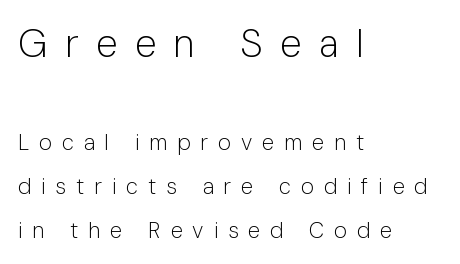
The image shows 39 px light sans-serif type, upright; set left-aligned, loose line spacing (2.01x), unusually wide letter spacing (+0.45 em), not underlined; the first (top) block is 1.77x larger; low stroke contrast and a medium x-height.
